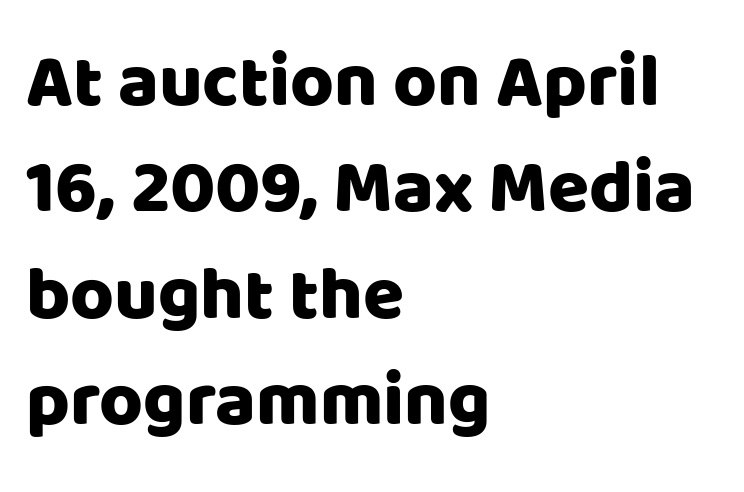
The image shows 75 px sans-serif type, upright; set left-aligned, normal line spacing (1.42x), normal letter spacing, not underlined; low stroke contrast and a large x-height.
